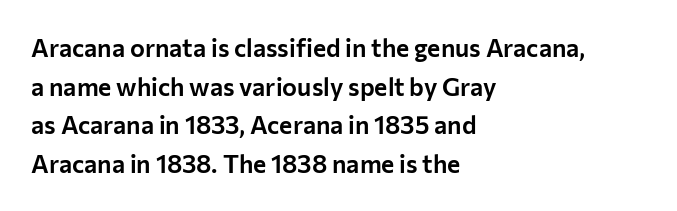
{"italic": "no", "underline": "no", "align": "left", "line_spacing": "normal", "line_spacing_ratio": 1.55, "letter_spacing": "normal", "letter_spacing_em": 0.0, "glyph_px": 25}
